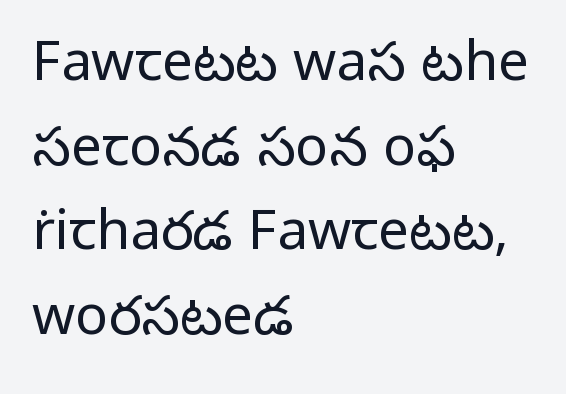
{"serif": "no", "italic": "no", "bold": "no", "weight": "light", "width": "normal", "stroke_contrast": "low", "x_height": "medium", "monospaced": "no", "underline": "no", "align": "left", "line_spacing": "normal", "line_spacing_ratio": 1.54, "letter_spacing": "normal", "letter_spacing_em": 0.0, "glyph_px": 55}
